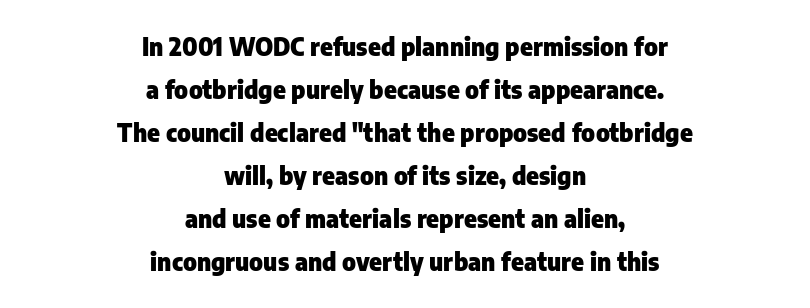
A clean baseline with only descenders dipping below it. Nobody touched the tracking dial on this one. Compared with an ordinary text face, these strokes are far heavier — a full bold. Teacher's note: observe the equal gaps on both sides — that is centered alignment. Tall strokes in this sample are plumb rather than angled.
